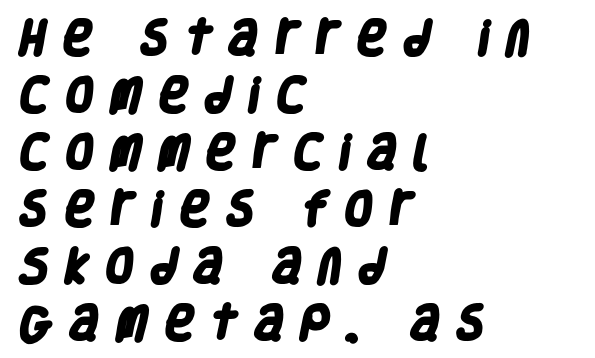
The image shows 38 px heavy, condensed sans-serif type; set left-aligned, normal line spacing (1.5x), unusually wide letter spacing (+0.39 em), not underlined; low stroke contrast and a large x-height.
